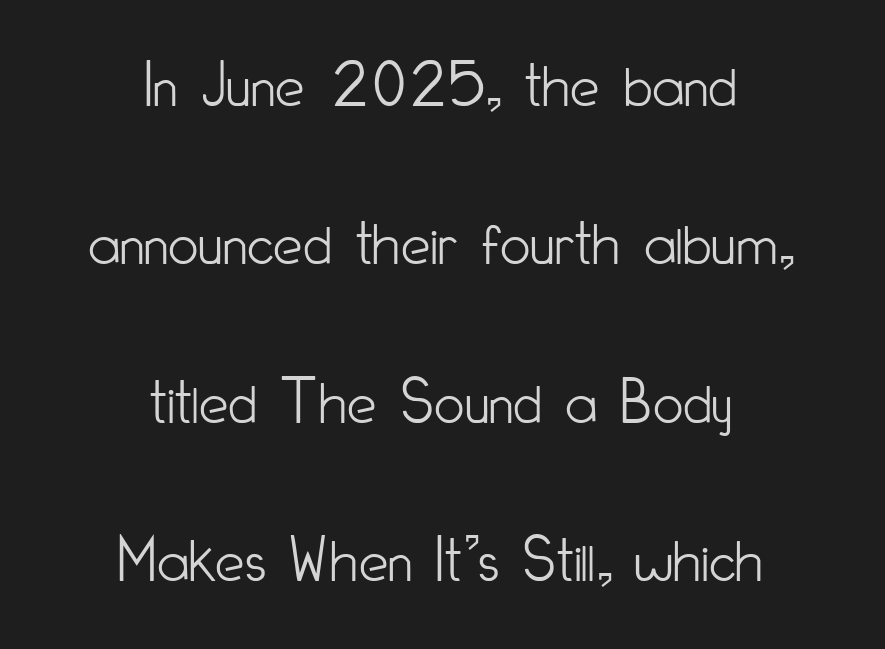
Q: Is the text bold? A: No.
Q: Is the text italic (slanted)? A: No, it is upright.
Q: Is the typeface a serif or a sans-serif typeface? A: Sans-serif.
Q: Is the text underlined? A: No.
Q: How is the paragraph aligned? A: Centered.
Q: Is the spacing between letters normal or unusually wide? A: Normal.
Q: Is the spacing between lines tight, normal or loose? A: Loose.
Q: Width (condensed, normal, or wide)? A: Condensed.
Q: Stroke contrast? A: Low.
Q: x-height? A: Small.
Q: Monospaced? A: No.
